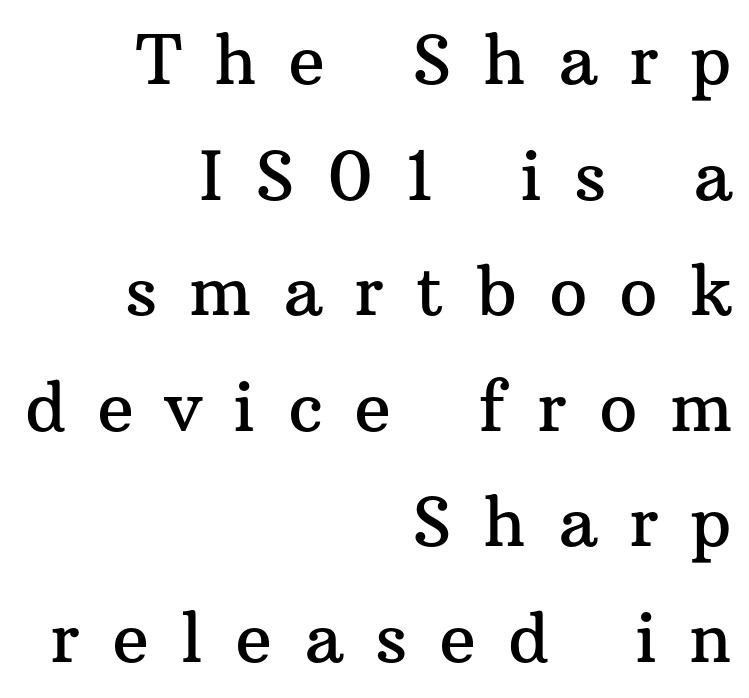
Q: Is the text italic (slanted)? A: No, it is upright.
Q: Is the typeface a serif or a sans-serif typeface? A: Serif.
Q: Is the text underlined? A: No.
Q: How is the paragraph aligned? A: Right-aligned.
Q: Is the spacing between letters normal or unusually wide? A: Unusually wide.
Q: Is the spacing between lines tight, normal or loose? A: Normal.
Q: Width (condensed, normal, or wide)? A: Normal.
Q: Stroke contrast? A: Medium.
Q: x-height? A: Medium.
Q: Monospaced? A: No.
